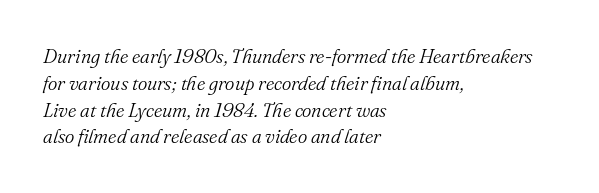
The image shows 20 px text type, italic (leaning right); set left-aligned, normal line spacing (1.34x), normal letter spacing, not underlined.
